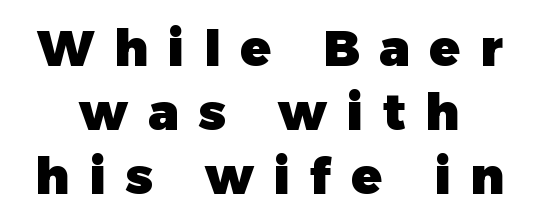
Short note: letters widely spaced. The words here are not underlined. Is there much room between lines? A standard amount, neither cramped nor airy. The lettering holds an erect, upright posture throughout. A student would call this center alignment; a typographer would say set centered. Unlike a traditional serif, this face leaves its strokes unadorned.
